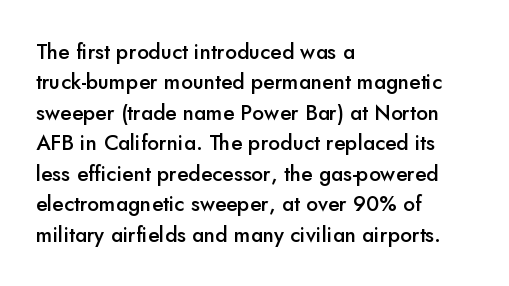
The image shows 21 px text type, upright; set left-aligned, normal line spacing (1.45x), normal letter spacing, not underlined.
